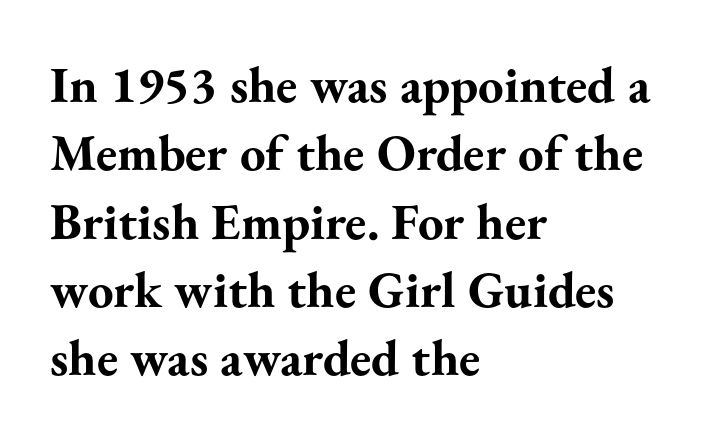
{"serif": "yes", "italic": "no", "bold": "yes", "weight": "bold", "width": "normal", "stroke_contrast": "medium", "x_height": "small", "monospaced": "no", "underline": "no", "align": "left", "line_spacing": "normal", "line_spacing_ratio": 1.34, "letter_spacing": "normal", "letter_spacing_em": 0.0, "glyph_px": 51}
